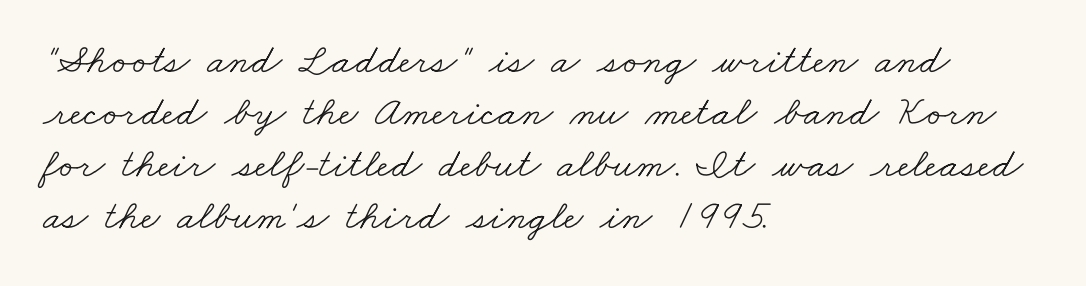
{"serif": "yes", "bold": "no", "weight": "light", "width": "wide", "stroke_contrast": "low", "x_height": "small", "monospaced": "no", "underline": "no", "align": "left", "line_spacing_ratio": 1.24, "letter_spacing": "normal", "letter_spacing_em": 0.0, "glyph_px": 42}
